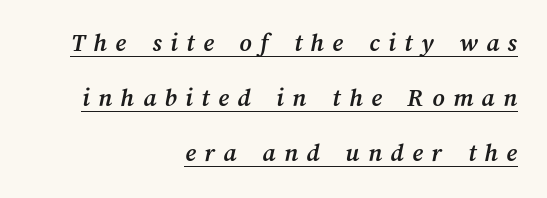
{"bold": "yes", "underline": "yes", "align": "right", "line_spacing": "loose", "line_spacing_ratio": 2.12, "letter_spacing": "wide", "letter_spacing_em": 0.33, "glyph_px": 26}
